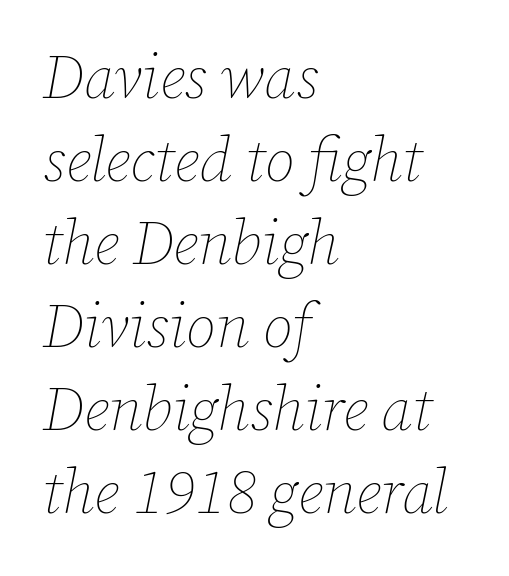
{"italic": "yes", "lean": "right", "slant_degrees": 12, "bold": "no", "weight": "thin", "width": "normal", "stroke_contrast": "low", "x_height": "medium", "monospaced": "no", "underline": "no", "align": "left", "line_spacing": "normal", "line_spacing_ratio": 1.36, "letter_spacing": "normal", "letter_spacing_em": 0.0, "glyph_px": 61}
